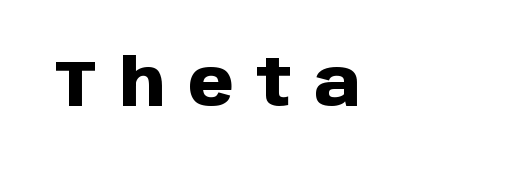
The characters look thick and weighty, a clear bold. The rendering uses natural spacing where letterforms have individual widths. You could only call the tracking loose — the letters float apart. The lettering holds an erect, upright posture throughout. The letters carry no serifs — their stems end cleanly without finishing strokes. Check the space under the baseline: it is left empty.
